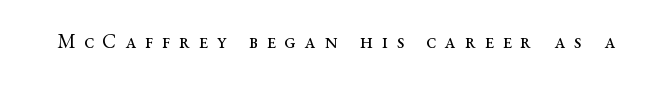
Q: Is the text bold? A: No.
Q: Is the text italic (slanted)? A: No, it is upright.
Q: Is the text underlined? A: No.
Q: Is the spacing between letters normal or unusually wide? A: Unusually wide.
